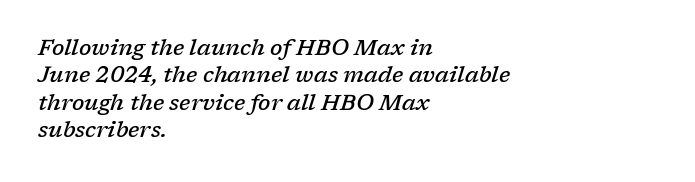
Q: Is the text bold? A: Semi-bold.
Q: Is the text italic (slanted)? A: Yes, it leans right by about 17 degrees.
Q: Is the text underlined? A: No.
Q: How is the paragraph aligned? A: Left-aligned.
Q: Is the spacing between letters normal or unusually wide? A: Normal.
Q: Is the spacing between lines tight, normal or loose? A: Normal.
